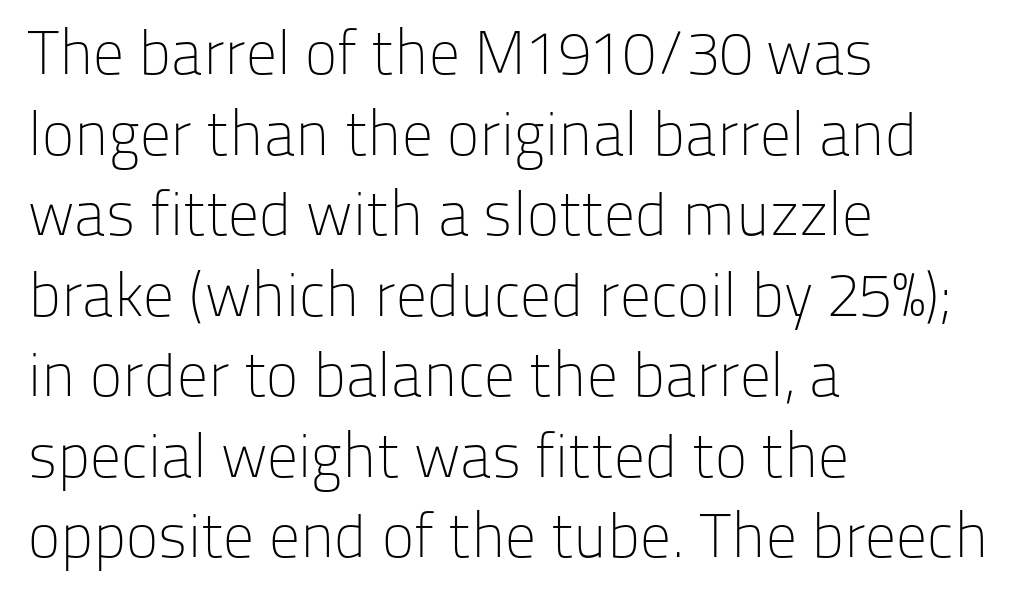
Q: Is the text bold? A: No.
Q: Is the text italic (slanted)? A: No, it is upright.
Q: Is the typeface a serif or a sans-serif typeface? A: Sans-serif.
Q: Is the text underlined? A: No.
Q: How is the paragraph aligned? A: Left-aligned.
Q: Is the spacing between letters normal or unusually wide? A: Normal.
Q: Is the spacing between lines tight, normal or loose? A: Normal.
Q: Width (condensed, normal, or wide)? A: Normal.
Q: Stroke contrast? A: Low.
Q: x-height? A: Medium.
Q: Monospaced? A: No.
